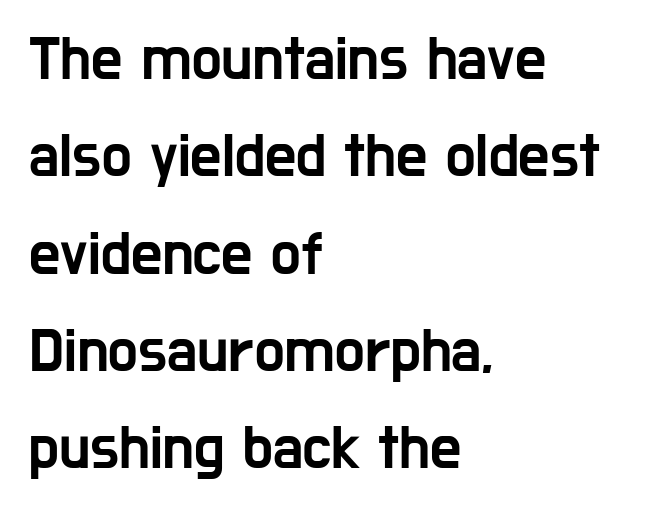
The image shows 62 px condensed sans-serif type, upright; set left-aligned, normal line spacing (1.57x), normal letter spacing, not underlined; low stroke contrast and a medium x-height.
